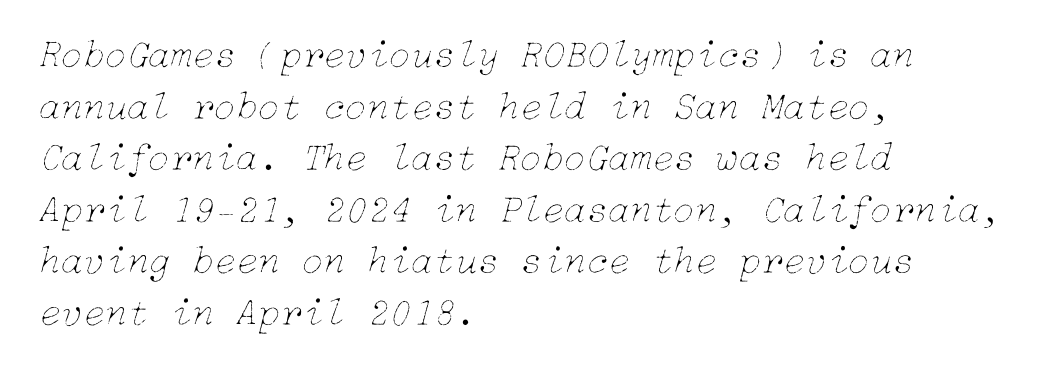
{"italic": "yes", "lean": "right", "slant_degrees": 15, "bold": "no", "weight": "thin", "width": "normal", "stroke_contrast": "low", "x_height": "medium", "underline": "no", "align": "left", "line_spacing": "normal", "line_spacing_ratio": 1.29, "letter_spacing": "normal", "letter_spacing_em": 0.0, "glyph_px": 40}
